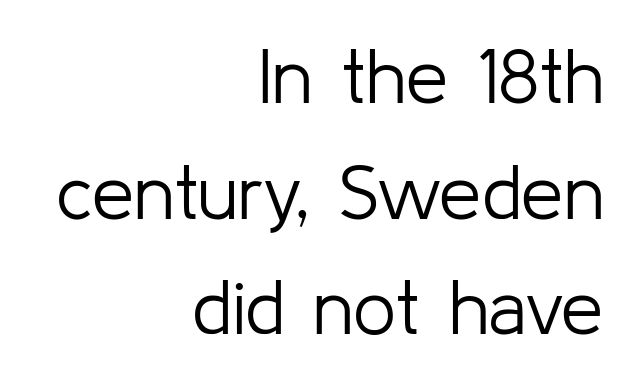
{"serif": "no", "italic": "no", "bold": "no", "weight": "light", "width": "normal", "stroke_contrast": "low", "x_height": "medium", "monospaced": "no", "underline": "no", "align": "right", "line_spacing": "normal", "line_spacing_ratio": 1.52, "letter_spacing": "normal", "letter_spacing_em": 0.0, "glyph_px": 76}
